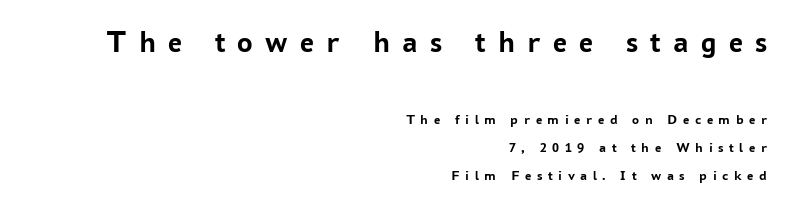
{"serif": "no", "italic": "no", "bold": "yes", "weight": "semibold", "width": "normal", "stroke_contrast": "low", "x_height": "medium", "monospaced": "no", "underline": "no", "align": "right", "line_spacing": "loose", "line_spacing_ratio": 2.0, "letter_spacing": "wide", "letter_spacing_em": 0.4, "larger_block": "first", "size_ratio": 2.21, "glyph_px": 31}
